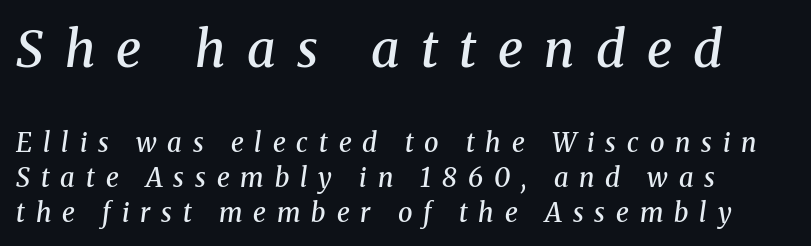
Is this a fixed-width face? No — the glyphs have proportional, varying widths. In terms of letterspacing, this is a distinctly airy, spread setting. Regular leading. Unmarked baselines from the first word to the last. Italic: yes, the glyphs are oblique. Look at the glyph heights: the upper group is clearly the bigger setting.
